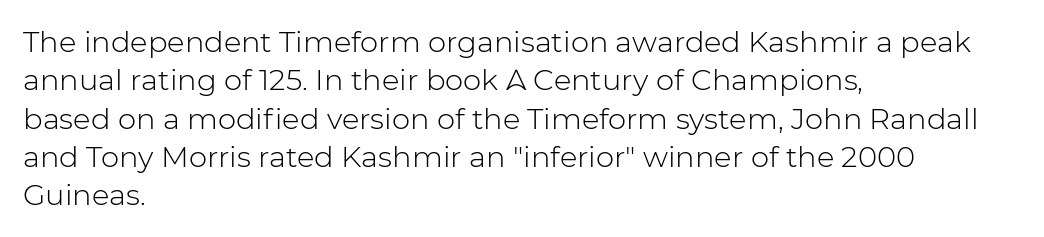
{"serif": "no", "italic": "no", "bold": "no", "weight": "light", "width": "normal", "stroke_contrast": "low", "x_height": "medium", "monospaced": "no", "underline": "no", "align": "left", "line_spacing": "normal", "line_spacing_ratio": 1.32, "letter_spacing": "normal", "letter_spacing_em": 0.0, "glyph_px": 29}
